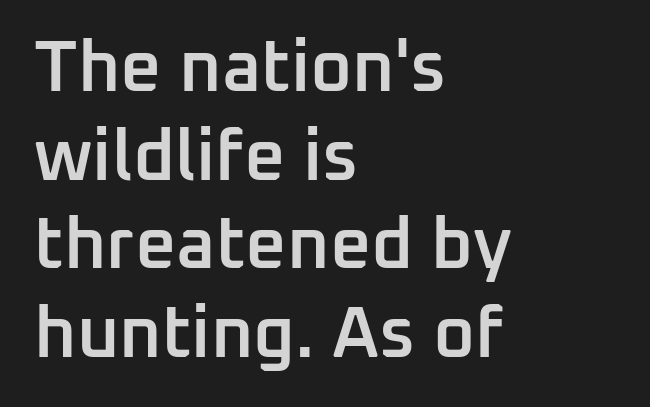
The image shows 72 px semibold sans-serif type, upright; set left-aligned, line spacing 1.23x, normal letter spacing, not underlined; low stroke contrast and a medium x-height.
